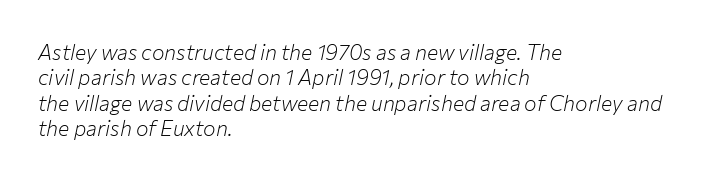
{"italic": "yes", "lean": "right", "slant_degrees": 12, "bold": "no", "underline": "no", "align": "left", "line_spacing_ratio": 1.21, "letter_spacing": "normal", "letter_spacing_em": 0.0, "glyph_px": 21}
